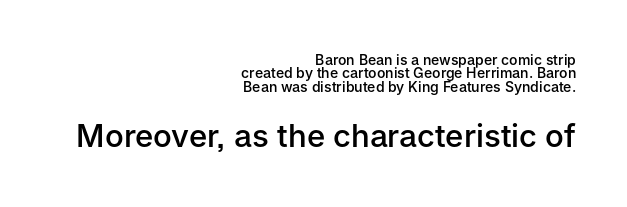
Q: Is the text bold? A: Semi-bold.
Q: Is the text italic (slanted)? A: No, it is upright.
Q: Is the typeface a serif or a sans-serif typeface? A: Sans-serif.
Q: Is the text underlined? A: No.
Q: How is the paragraph aligned? A: Right-aligned.
Q: Is the spacing between letters normal or unusually wide? A: Normal.
Q: Is the spacing between lines tight, normal or loose? A: Tight.
Q: Which block of text is set in a larger size, the first (top) or the second (bottom)? A: The second (bottom) one.
Q: Width (condensed, normal, or wide)? A: Normal.
Q: Stroke contrast? A: Low.
Q: x-height? A: Medium.
Q: Monospaced? A: No.
